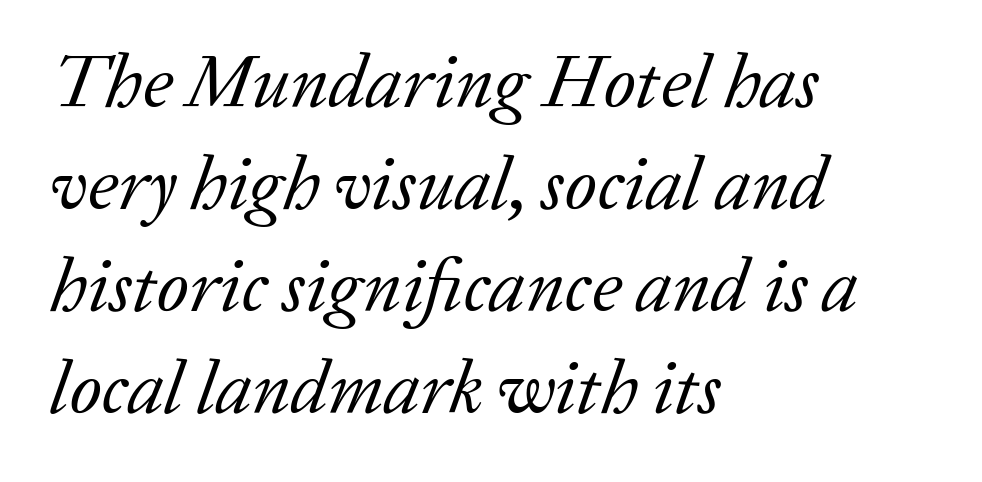
The passage is arranged the way most books set body copy — flush left. Each row of text sits above clean, open space. You can tell it's italic because the verticals aren't actually vertical. Character widths vary here, with narrow letters taking less room than wide ones. This block has exactly the height ordinary leading produces. This sample uses plain, unmodified letter spacing.
